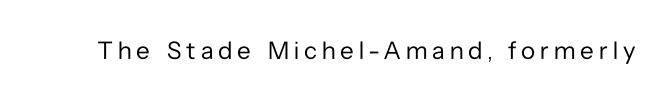
{"italic": "no", "bold": "no", "underline": "no", "letter_spacing": "wide", "letter_spacing_em": 0.2, "glyph_px": 25}
